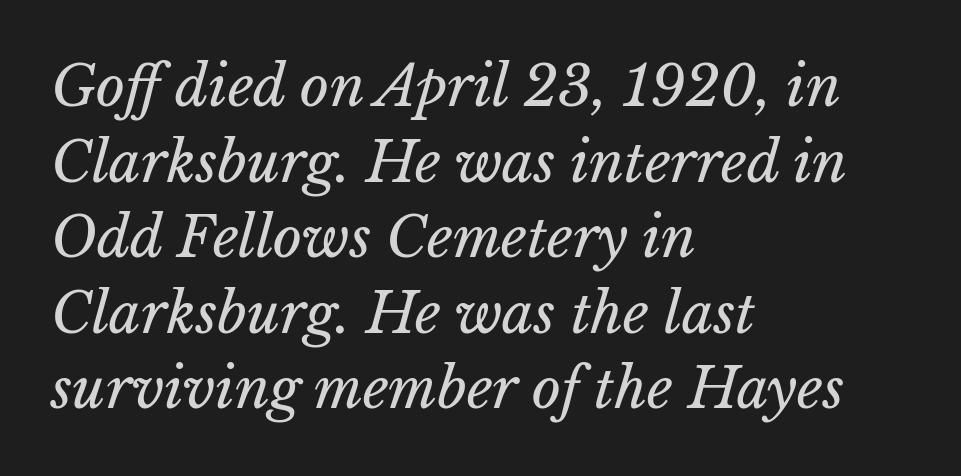
Lines of text with bare space underneath. The lines sit at an ordinary, default distance from one another. No chunkiness to these letters — they're not bold. The letters sit at their default tracking, neither squeezed nor spread. Casual observation: everything's shoved over to the left.
